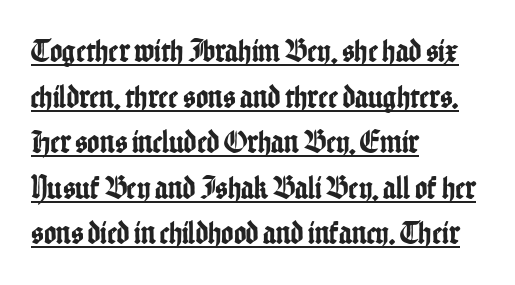
{"serif": "no", "italic": "no", "width": "condensed", "stroke_contrast": "low", "x_height": "medium", "monospaced": "no", "underline": "yes", "align": "left", "line_spacing": "normal", "line_spacing_ratio": 1.38, "letter_spacing": "normal", "letter_spacing_em": 0.0, "glyph_px": 33}
